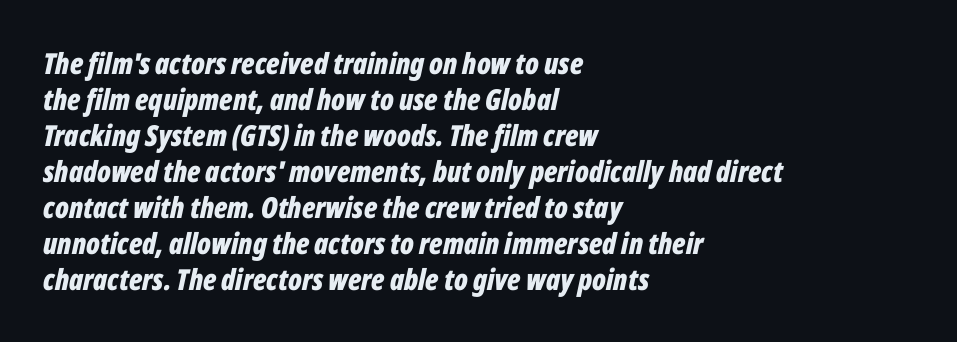
A student would call this left alignment; a typographer would say flush left, rag right. Students, note that the glyphs here touch the page at normal intervals. Caption: bold face, heavy strokes. Just letters on the line, the space beneath them empty.
